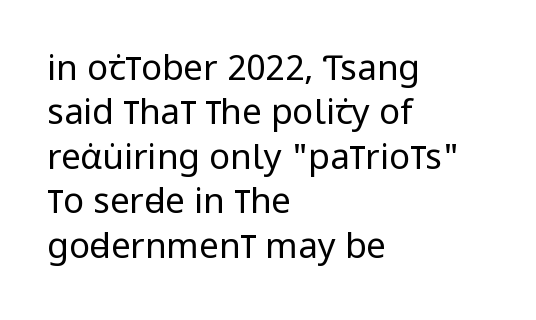
The face looks like a standard text weight, possibly lighter. Compared with typical paragraphs, the rows here are spaced about the same. Think of a printed novel: that variable character pitch is what you see here. Unlike italic type, these characters show no tilt at all. Where is the straight margin? On the left. Compared with typical body copy, the letter spacing here is the same.
